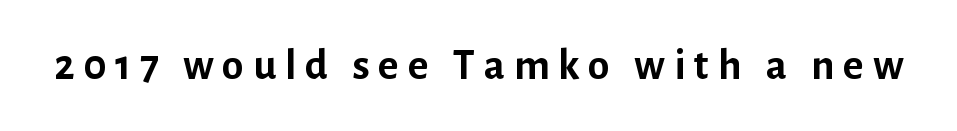
The image shows 44 px semibold sans-serif type, upright; set unusually wide letter spacing (+0.2 em), not underlined; low stroke contrast and a medium x-height.
